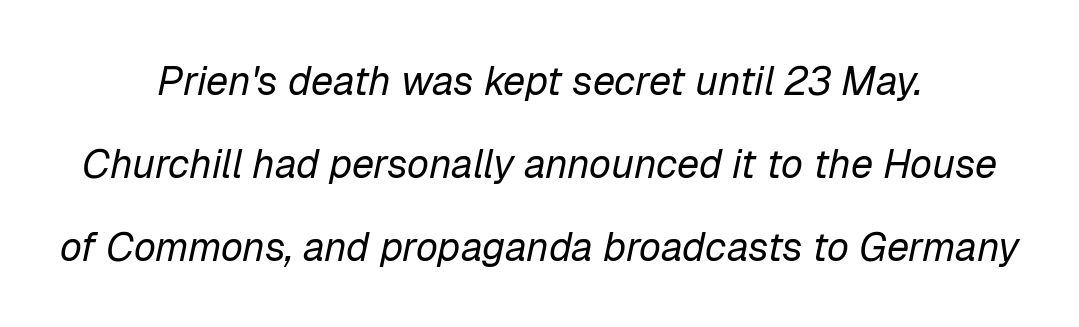
Q: Is the text bold? A: No.
Q: Is the text italic (slanted)? A: Yes, it leans right by about 12 degrees.
Q: Is the text underlined? A: No.
Q: How is the paragraph aligned? A: Centered.
Q: Is the spacing between letters normal or unusually wide? A: Normal.
Q: Is the spacing between lines tight, normal or loose? A: Loose.
Q: Width (condensed, normal, or wide)? A: Normal.
Q: Stroke contrast? A: Low.
Q: x-height? A: Medium.
Q: Monospaced? A: No.
